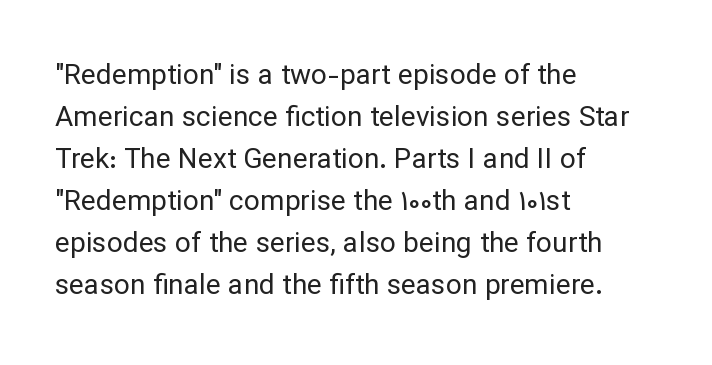
The horizontal fit of the characters is conventional and even. Unlike a traditional serif, this face leaves its strokes unadorned. You could not count columns in this text — the font is proportionally spaced. Italic? Not at all — the glyphs are vertical. The face looks like a standard text weight, possibly lighter.
